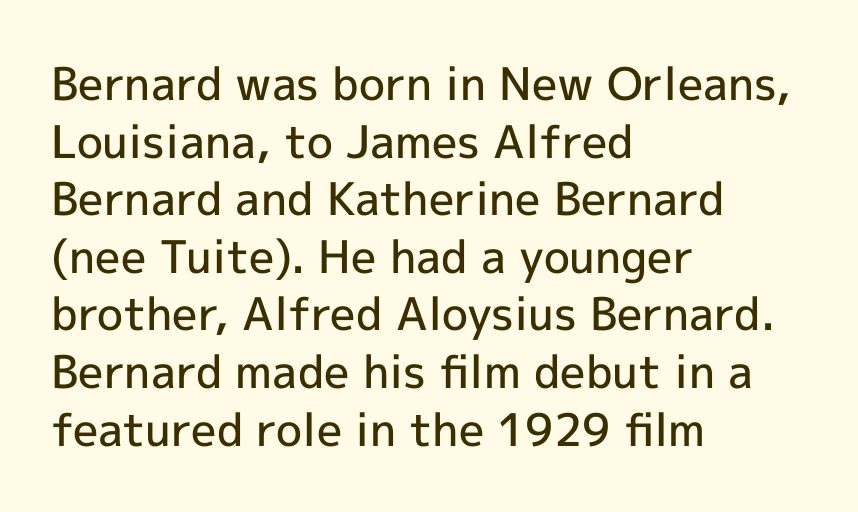
Do the letters lean? They stand straight. This is sans-serif lettering, the kind often seen on screens and signage. Bare-footed words on every line. A student would call this left alignment; a typographer would say flush left, rag right. Regarding leading, the lines here are spaced in the standard way.
